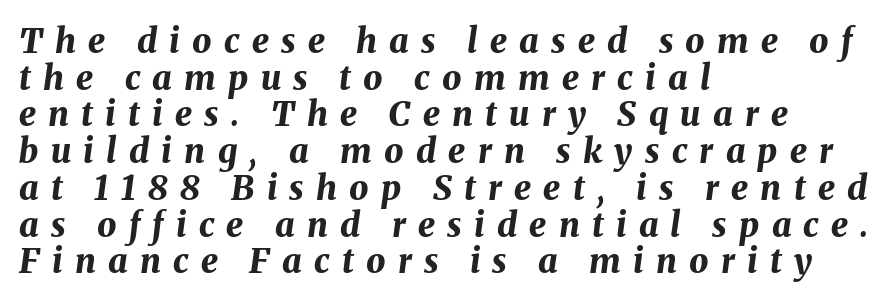
Q: Is the text bold? A: Yes.
Q: Is the text italic (slanted)? A: Yes, it leans right by about 8 degrees.
Q: Is the text underlined? A: No.
Q: How is the paragraph aligned? A: Left-aligned.
Q: Is the spacing between letters normal or unusually wide? A: Unusually wide.
Q: Is the spacing between lines tight, normal or loose? A: Tight.
Q: Width (condensed, normal, or wide)? A: Normal.
Q: Stroke contrast? A: Medium.
Q: x-height? A: Medium.
Q: Monospaced? A: No.
